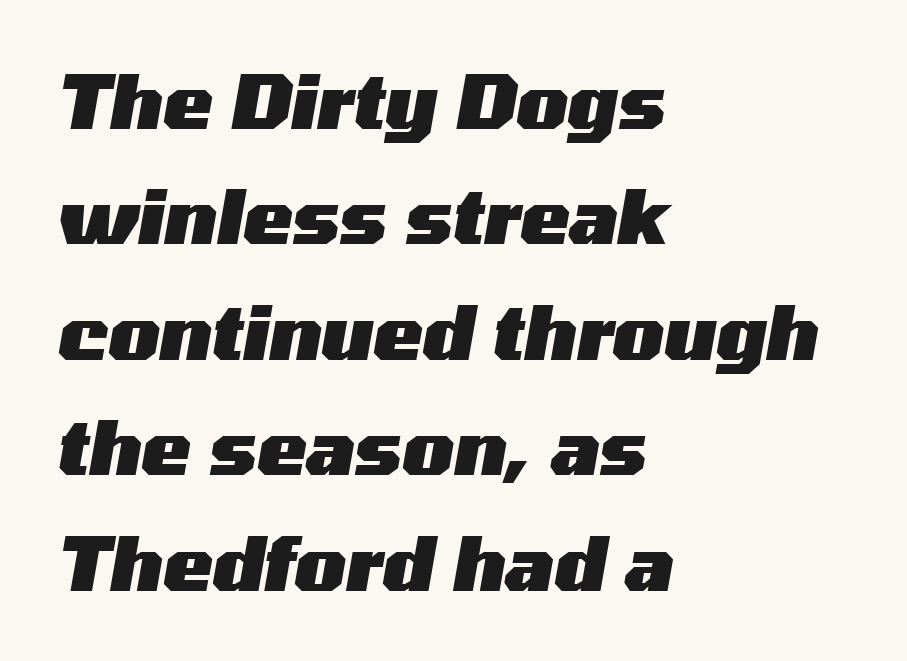
Q: Is the text bold? A: Yes.
Q: Is the text italic (slanted)? A: Yes, it leans right by about 10 degrees.
Q: Is the text underlined? A: No.
Q: How is the paragraph aligned? A: Left-aligned.
Q: Is the spacing between letters normal or unusually wide? A: Normal.
Q: Is the spacing between lines tight, normal or loose? A: Normal.
Q: Width (condensed, normal, or wide)? A: Wide.
Q: Stroke contrast? A: Medium.
Q: x-height? A: Medium.
Q: Monospaced? A: No.
